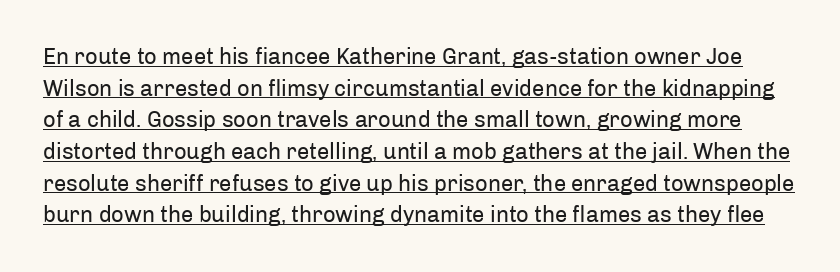
Q: Is the text bold? A: No.
Q: Is the text italic (slanted)? A: No, it is upright.
Q: Is the text underlined? A: Yes.
Q: Is the spacing between letters normal or unusually wide? A: Normal.
Q: Is the spacing between lines tight, normal or loose? A: Normal.
